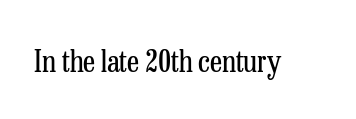
{"serif": "yes", "italic": "no", "bold": "no", "weight": "regular", "width": "condensed", "stroke_contrast": "low", "x_height": "medium", "monospaced": "no", "underline": "no", "letter_spacing": "normal", "letter_spacing_em": 0.0, "glyph_px": 30}
